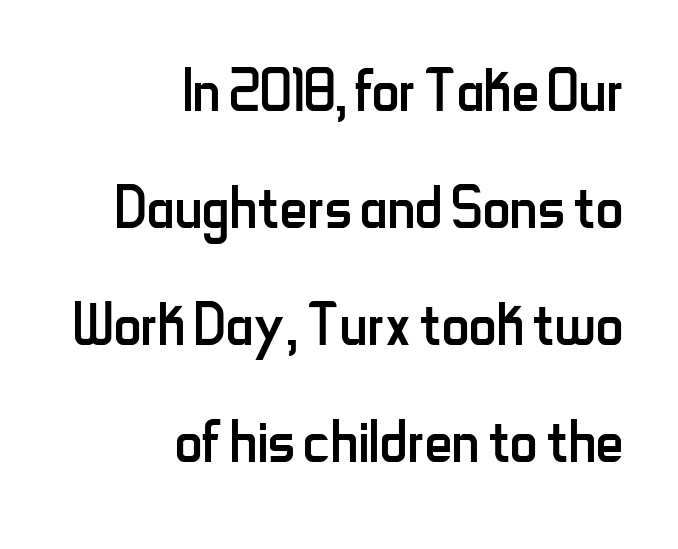
{"serif": "no", "italic": "no", "bold": "no", "weight": "regular", "width": "condensed", "stroke_contrast": "low", "x_height": "small", "monospaced": "no", "underline": "no", "align": "right", "line_spacing": "normal", "line_spacing_ratio": 1.52, "letter_spacing": "normal", "letter_spacing_em": 0.0, "glyph_px": 77}
